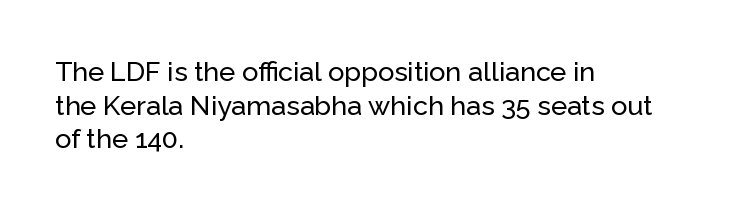
The image shows 27 px text type, upright; set left-aligned, normal line spacing (1.25x), normal letter spacing, not underlined.
